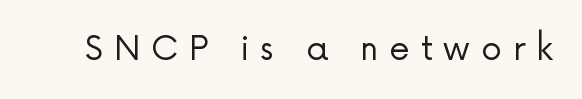
{"serif": "no", "italic": "no", "bold": "no", "weight": "regular", "width": "normal", "stroke_contrast": "low", "x_height": "medium", "monospaced": "no", "underline": "no", "letter_spacing": "wide", "letter_spacing_em": 0.33, "glyph_px": 33}
